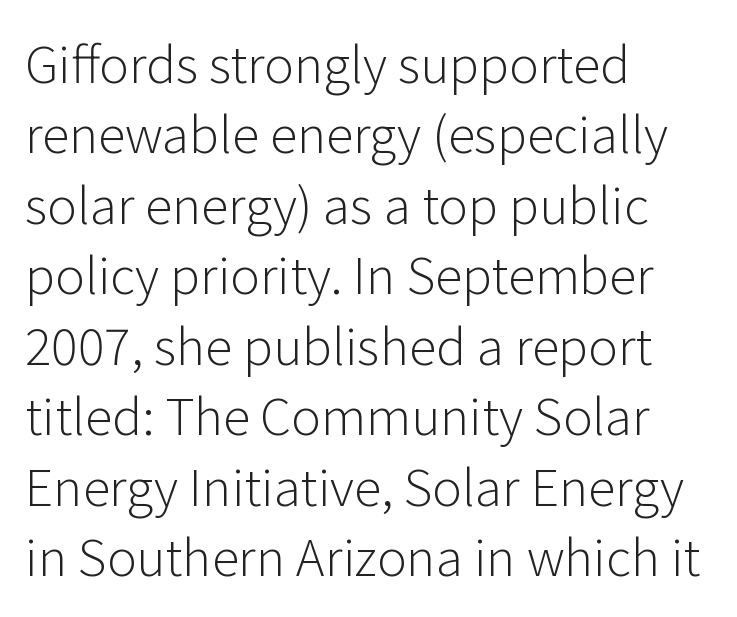
If you measured baseline to baseline, you'd find a middling distance. This sample uses plain, unmodified letter spacing. Is the block centered? No — it sits flush against the left margin. The font family rendered here belongs to the sans-serif group.
